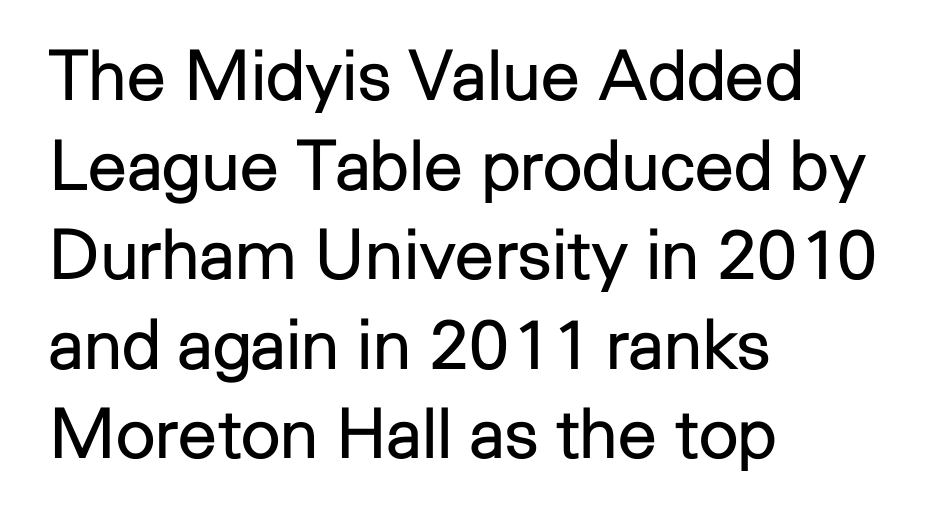
{"serif": "no", "italic": "no", "bold": "no", "weight": "regular", "width": "normal", "stroke_contrast": "low", "x_height": "medium", "monospaced": "no", "underline": "no", "align": "left", "line_spacing": "normal", "line_spacing_ratio": 1.28, "letter_spacing": "normal", "letter_spacing_em": 0.0, "glyph_px": 70}
